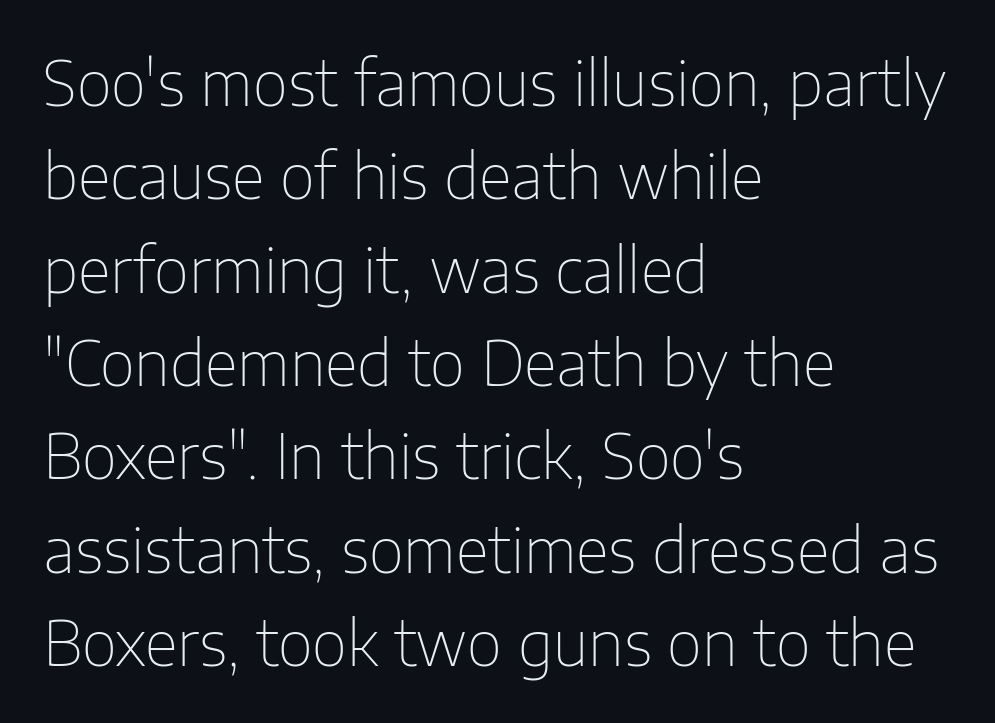
A light-to-regular cut is what we see here. Do the letters lean? They stand straight. Does extra space separate the letters? No, they use regular spacing. What kind of face is this? One without serifs — a sans. The typesetter chose a ragged-right arrangement here. The letters advance in unequal steps, a hallmark of proportional type.
